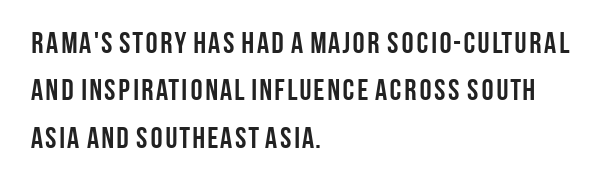
The image shows 30 px semibold, condensed sans-serif type, upright; set left-aligned, normal line spacing (1.58x), normal letter spacing, not underlined; low stroke contrast and a large x-height.
